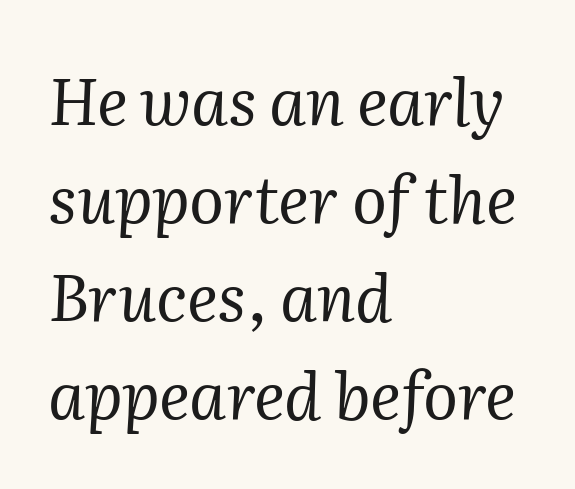
Observe the serifs anchoring each vertical stroke in this sample. Beneath every word, the page is bare. You could call the tracking neutral — neither tight nor loose. The line-height multiplier appears to be the usual default. Proportional: the letters do not fall into vertical columns.
